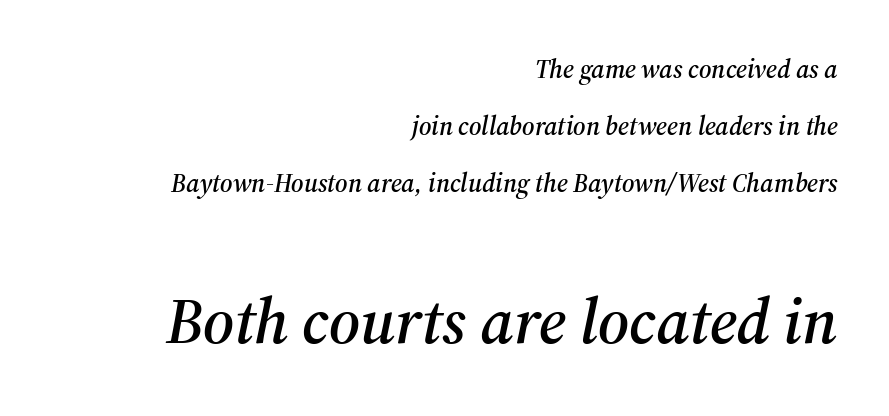
{"serif": "yes", "italic": "yes", "lean": "right", "slant_degrees": 12, "width": "normal", "stroke_contrast": "medium", "x_height": "medium", "monospaced": "no", "underline": "no", "align": "right", "line_spacing": "loose", "line_spacing_ratio": 2.2, "letter_spacing": "normal", "letter_spacing_em": 0.0, "larger_block": "second", "size_ratio": 2.5, "glyph_px": 65}
